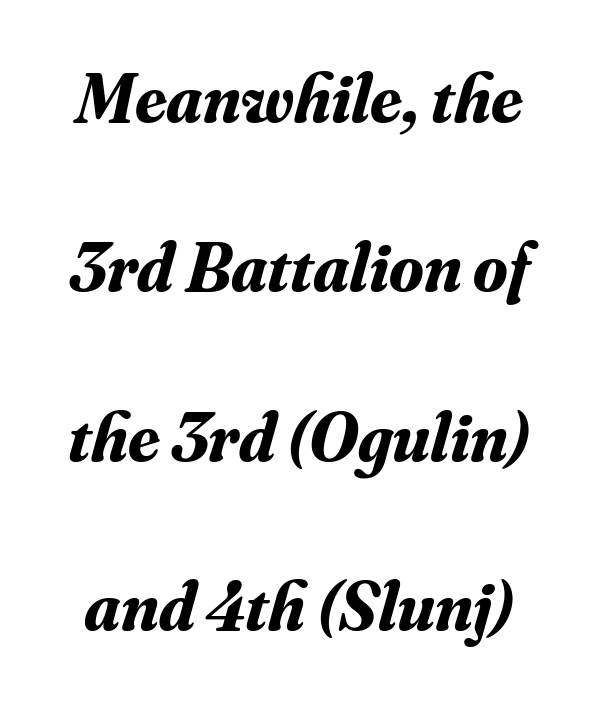
The image shows 70 px bold serif type, italic (leaning right); set loose line spacing (2.42x), normal letter spacing, not underlined; medium stroke contrast and a small x-height.
